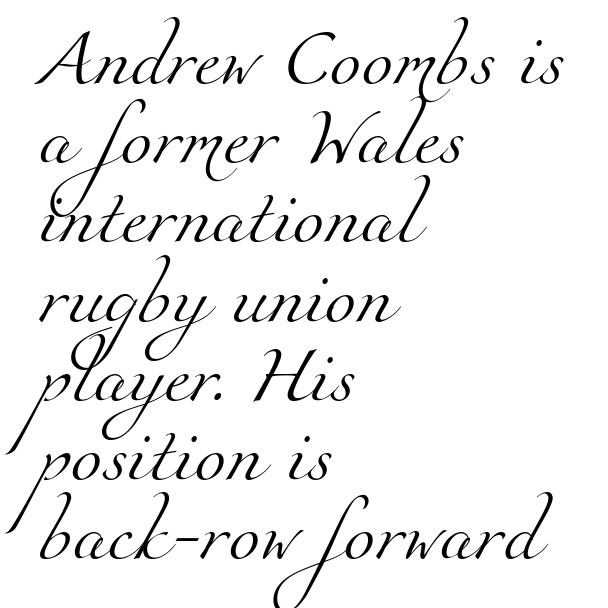
{"serif": "yes", "bold": "no", "weight": "light", "width": "normal", "stroke_contrast": "medium", "x_height": "small", "monospaced": "no", "underline": "no", "align": "left", "line_spacing": "normal", "line_spacing_ratio": 1.39, "letter_spacing": "normal", "letter_spacing_em": 0.0, "glyph_px": 57}
